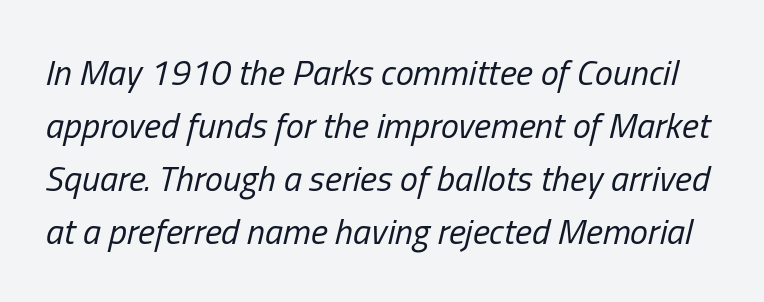
{"italic": "yes", "lean": "right", "slant_degrees": 13, "bold": "no", "weight": "regular", "width": "condensed", "stroke_contrast": "low", "x_height": "medium", "monospaced": "no", "underline": "no", "line_spacing": "normal", "line_spacing_ratio": 1.47, "letter_spacing": "normal", "letter_spacing_em": 0.0, "glyph_px": 36}
